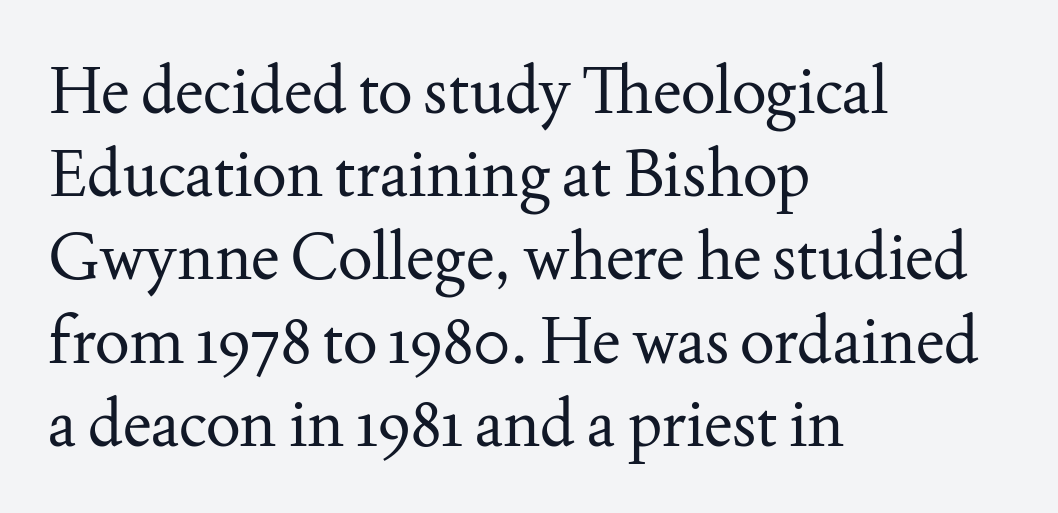
Q: Is the text bold? A: No.
Q: Is the text italic (slanted)? A: No, it is upright.
Q: Is the typeface a serif or a sans-serif typeface? A: Serif.
Q: Is the text underlined? A: No.
Q: How is the paragraph aligned? A: Left-aligned.
Q: Is the spacing between letters normal or unusually wide? A: Normal.
Q: Is the spacing between lines tight, normal or loose? A: Normal.
Q: Width (condensed, normal, or wide)? A: Normal.
Q: Stroke contrast? A: Medium.
Q: x-height? A: Small.
Q: Monospaced? A: No.
